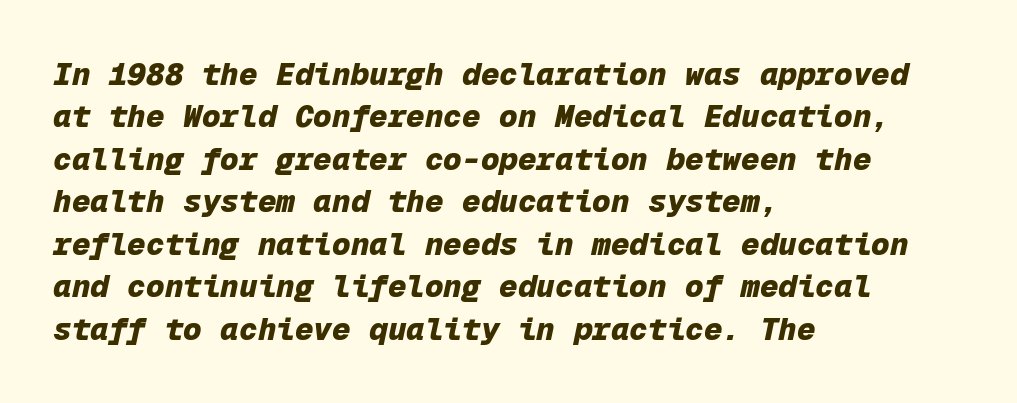
Q: Is the text bold? A: Yes.
Q: Is the text italic (slanted)? A: Yes, it leans right by about 12 degrees.
Q: Is the text underlined? A: No.
Q: How is the paragraph aligned? A: Left-aligned.
Q: Is the spacing between letters normal or unusually wide? A: Normal.
Q: Is the spacing between lines tight, normal or loose? A: Normal.
Q: Width (condensed, normal, or wide)? A: Normal.
Q: Stroke contrast? A: Low.
Q: x-height? A: Medium.
Q: Monospaced? A: Yes.
